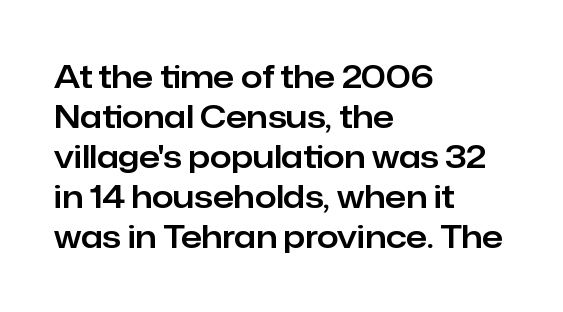
Q: Is the text italic (slanted)? A: No, it is upright.
Q: Is the typeface a serif or a sans-serif typeface? A: Sans-serif.
Q: Is the text underlined? A: No.
Q: How is the paragraph aligned? A: Left-aligned.
Q: Is the spacing between letters normal or unusually wide? A: Normal.
Q: Is the spacing between lines tight, normal or loose? A: Normal.
Q: Width (condensed, normal, or wide)? A: Normal.
Q: Stroke contrast? A: Low.
Q: x-height? A: Medium.
Q: Monospaced? A: No.
